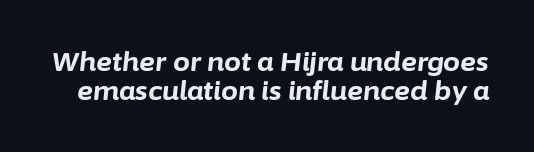
{"italic": "yes", "lean": "right", "slant_degrees": 6, "bold": "yes", "underline": "no", "line_spacing": "tight", "line_spacing_ratio": 1.07, "letter_spacing": "normal", "letter_spacing_em": 0.0, "glyph_px": 27}
